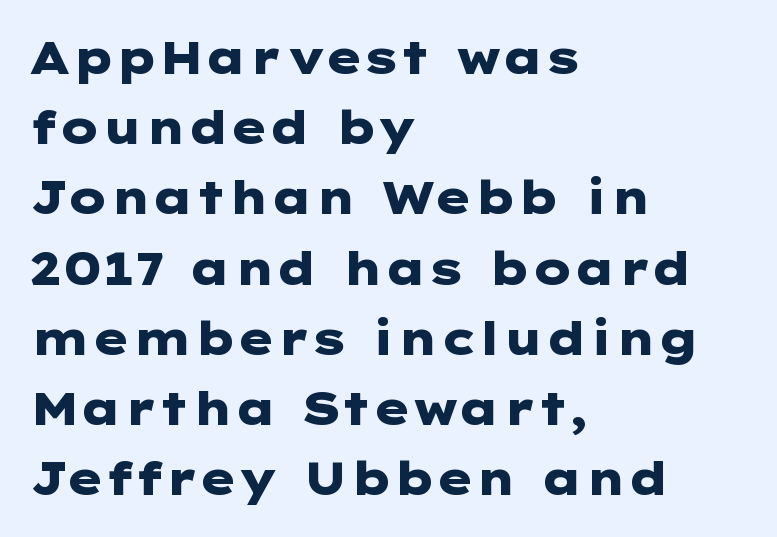
Q: Is the text bold? A: Yes.
Q: Is the text italic (slanted)? A: No, it is upright.
Q: Is the typeface a serif or a sans-serif typeface? A: Sans-serif.
Q: Is the text underlined? A: No.
Q: How is the paragraph aligned? A: Left-aligned.
Q: Is the spacing between letters normal or unusually wide? A: Normal.
Q: Is the spacing between lines tight, normal or loose? A: Normal.
Q: Width (condensed, normal, or wide)? A: Wide.
Q: Stroke contrast? A: Low.
Q: x-height? A: Medium.
